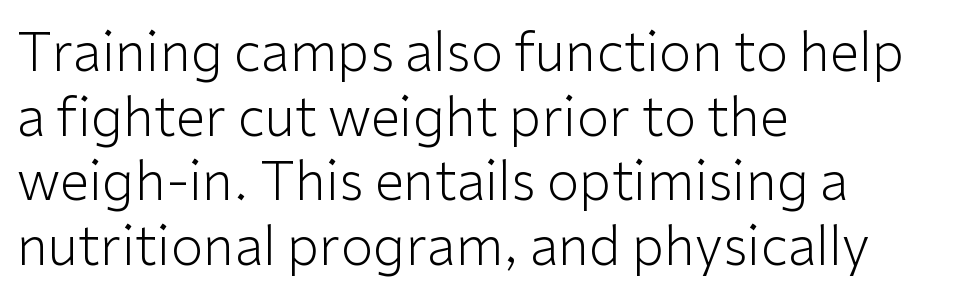
The image shows 53 px light sans-serif type, upright; set left-aligned, line spacing 1.22x, normal letter spacing, not underlined; low stroke contrast and a medium x-height.
